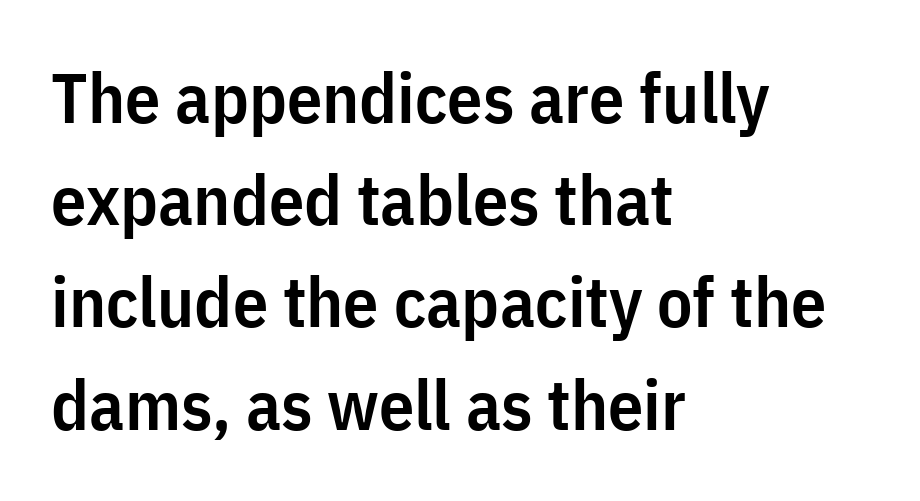
{"serif": "no", "italic": "no", "bold": "semi", "weight": "semibold", "width": "condensed", "stroke_contrast": "low", "x_height": "medium", "monospaced": "no", "underline": "no", "align": "left", "line_spacing": "normal", "line_spacing_ratio": 1.46, "letter_spacing": "normal", "letter_spacing_em": 0.0, "glyph_px": 70}
